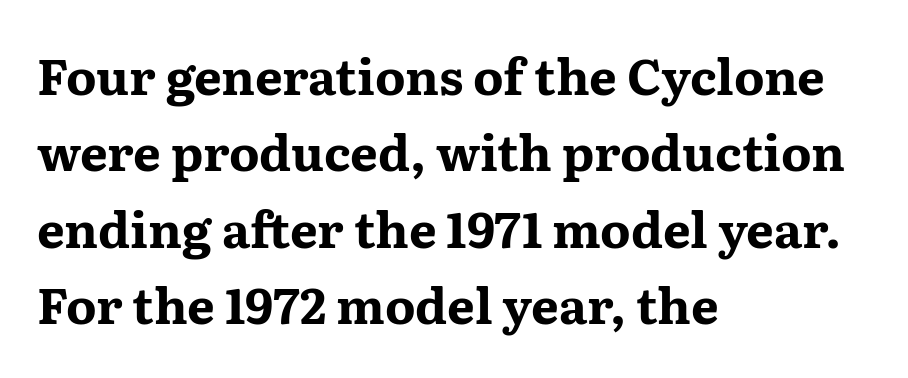
The image shows 49 px bold, wide serif type, upright; set left-aligned, normal line spacing (1.56x), normal letter spacing, not underlined; medium stroke contrast and a medium x-height.
